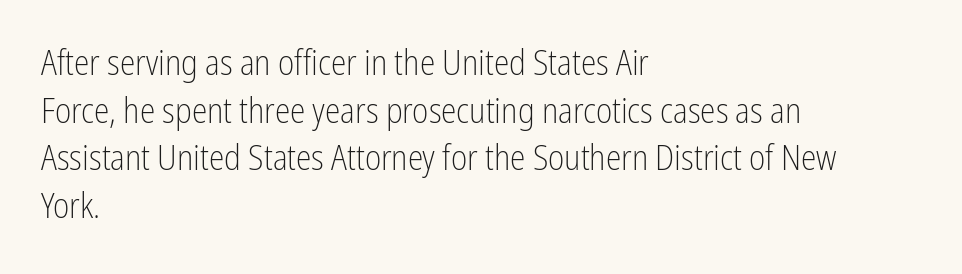
Q: Is the text bold? A: No.
Q: Is the text italic (slanted)? A: No, it is upright.
Q: Is the typeface a serif or a sans-serif typeface? A: Sans-serif.
Q: Is the text underlined? A: No.
Q: How is the paragraph aligned? A: Left-aligned.
Q: Is the spacing between letters normal or unusually wide? A: Normal.
Q: Is the spacing between lines tight, normal or loose? A: Normal.
Q: Width (condensed, normal, or wide)? A: Condensed.
Q: Stroke contrast? A: Low.
Q: x-height? A: Medium.
Q: Monospaced? A: No.
